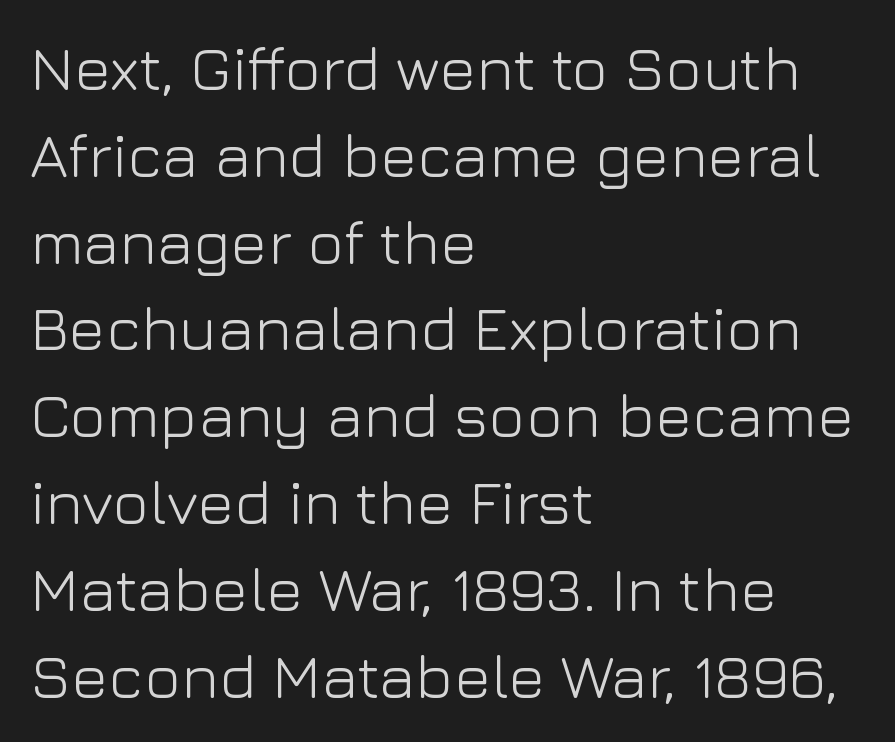
{"serif": "no", "italic": "no", "bold": "no", "weight": "light", "width": "normal", "stroke_contrast": "low", "x_height": "medium", "monospaced": "no", "underline": "no", "align": "left", "line_spacing": "normal", "line_spacing_ratio": 1.4, "letter_spacing": "normal", "letter_spacing_em": 0.0, "glyph_px": 62}
